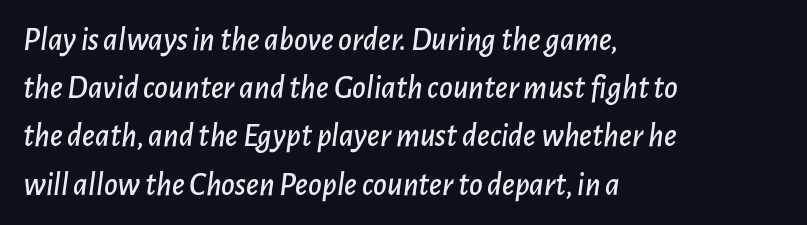
The image shows 33 px text type, italic (leaning right); set left-aligned, normal line spacing (1.46x), normal letter spacing, not underlined; low stroke contrast and a medium x-height.
